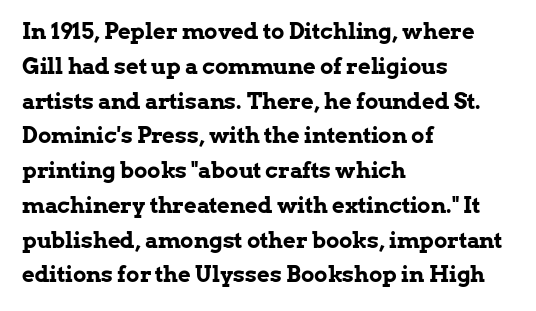
The image shows 22 px bold type, upright; set left-aligned, normal line spacing (1.58x), normal letter spacing, not underlined.
